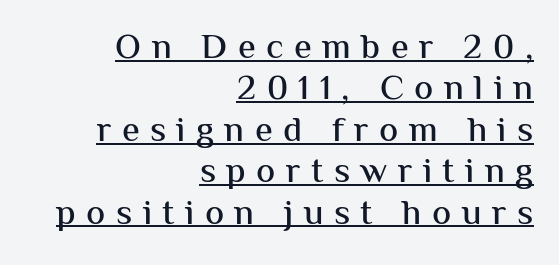
The typography opts for an upright posture over an oblique one. You could barely slide anything between these rows. Is this a fixed-width face? No — the glyphs have proportional, varying widths. A baseline rule has been typeset under these characters. In CSS terms this would be text-align: right. You can tell from the bare stems that sans-serif type was used.
